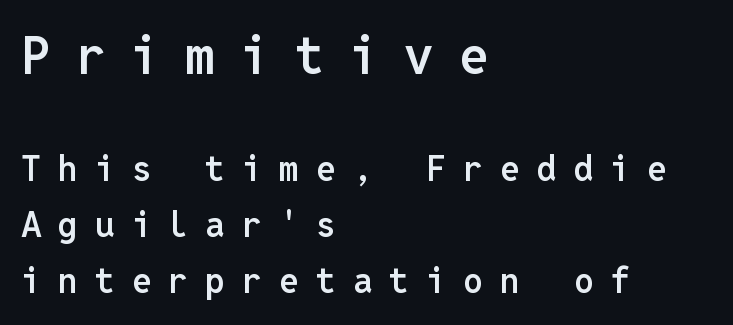
The paragraph shown leans on its left margin. Students, observe: this is what conventionally led text looks like. Only glyphs here, with clear space below each row. The line texture is sparse and dotted thanks to wide tracking. You could count columns in this text — the font is strictly monospaced. Quick note: not italic, upright.
